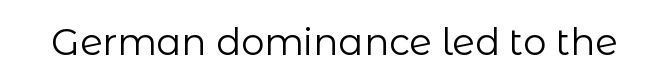
The image shows 37 px regular-weight sans-serif type, upright; set normal letter spacing, not underlined; low stroke contrast and a medium x-height.
